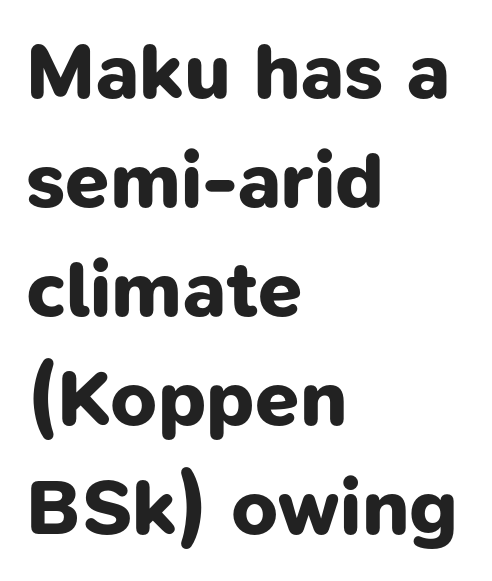
Q: Is the text bold? A: Yes.
Q: Is the typeface a serif or a sans-serif typeface? A: Sans-serif.
Q: Is the text underlined? A: No.
Q: How is the paragraph aligned? A: Left-aligned.
Q: Is the spacing between letters normal or unusually wide? A: Normal.
Q: Is the spacing between lines tight, normal or loose? A: Normal.
Q: Width (condensed, normal, or wide)? A: Normal.
Q: Stroke contrast? A: Low.
Q: x-height? A: Medium.
Q: Monospaced? A: No.
